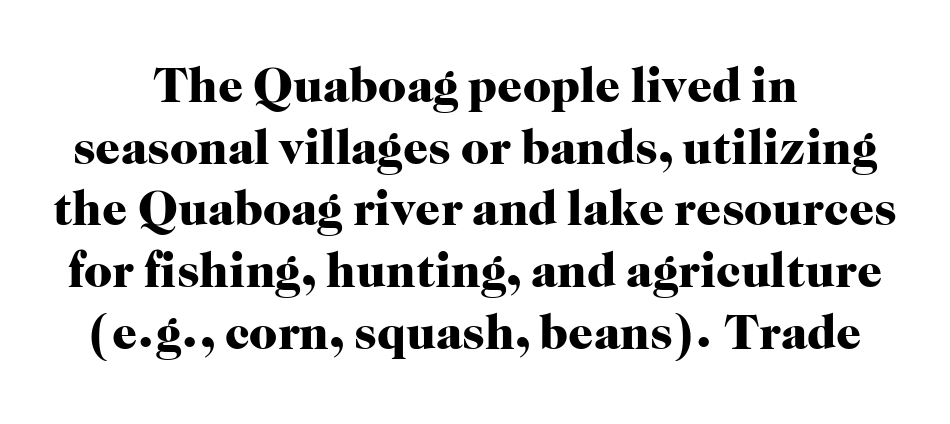
Q: Is the text bold? A: Yes.
Q: Is the text italic (slanted)? A: No, it is upright.
Q: Is the typeface a serif or a sans-serif typeface? A: Serif.
Q: Is the text underlined? A: No.
Q: How is the paragraph aligned? A: Centered.
Q: Is the spacing between letters normal or unusually wide? A: Normal.
Q: Is the spacing between lines tight, normal or loose? A: Normal.
Q: Width (condensed, normal, or wide)? A: Normal.
Q: Stroke contrast? A: High.
Q: x-height? A: Medium.
Q: Monospaced? A: No.
